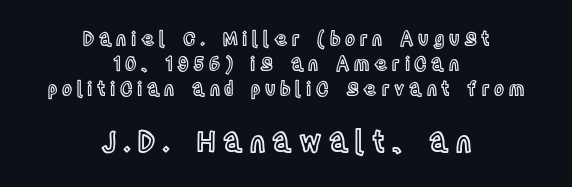
Q: Is the text italic (slanted)? A: No, it is upright.
Q: Is the text underlined? A: No.
Q: How is the paragraph aligned? A: Centered.
Q: Is the spacing between letters normal or unusually wide? A: Unusually wide.
Q: Is the spacing between lines tight, normal or loose? A: Normal.
Q: Which block of text is set in a larger size, the first (top) or the second (bottom)? A: The second (bottom) one.
Q: Width (condensed, normal, or wide)? A: Condensed.
Q: x-height? A: Large.
Q: Monospaced? A: No.
